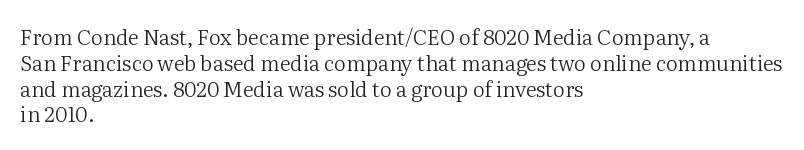
The image shows 21 px text type, upright; set left-aligned, line spacing 1.23x, normal letter spacing, not underlined.
